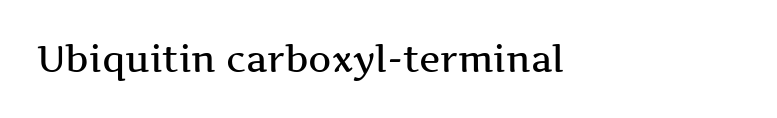
The image shows 36 px wide serif type, upright; set left-aligned, normal letter spacing, not underlined; medium stroke contrast and a medium x-height.
